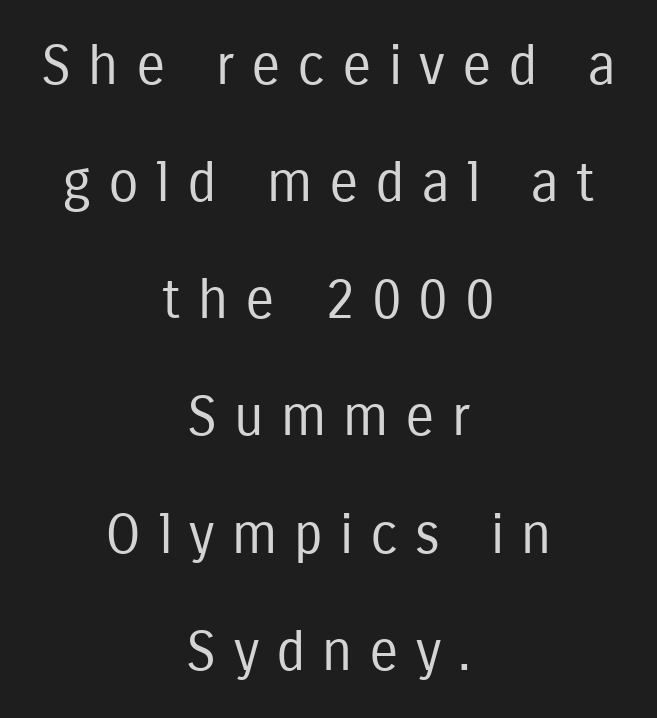
Q: Is the text bold? A: No.
Q: Is the text italic (slanted)? A: No, it is upright.
Q: Is the typeface a serif or a sans-serif typeface? A: Sans-serif.
Q: Is the text underlined? A: No.
Q: How is the paragraph aligned? A: Centered.
Q: Is the spacing between letters normal or unusually wide? A: Unusually wide.
Q: Is the spacing between lines tight, normal or loose? A: Loose.
Q: Width (condensed, normal, or wide)? A: Condensed.
Q: Stroke contrast? A: Low.
Q: x-height? A: Medium.
Q: Monospaced? A: No.
